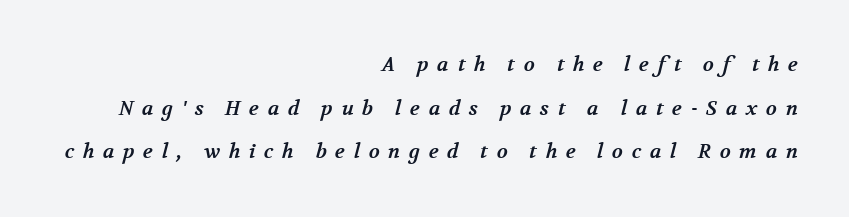
Q: Is the text bold? A: Yes.
Q: Is the text underlined? A: No.
Q: How is the paragraph aligned? A: Right-aligned.
Q: Is the spacing between letters normal or unusually wide? A: Unusually wide.
Q: Is the spacing between lines tight, normal or loose? A: Loose.
